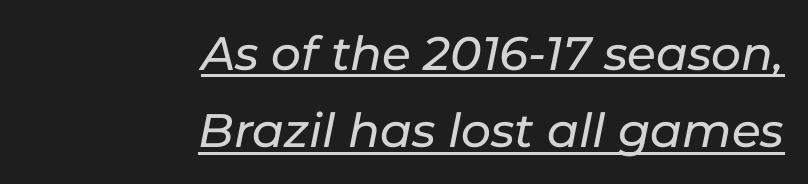
Letter spacing: default. Underline: present. Each letter keeps its own natural width here, so spacing adapts to shape. A typesetter would call this leading conventional body-copy spacing. Emphasis-style slanted type is in use. Reading down the block, your eye finds every line finishing at a fixed right position.
